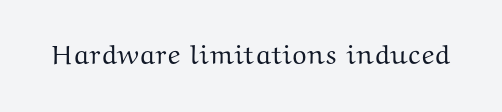
{"italic": "no", "underline": "no", "letter_spacing": "normal", "letter_spacing_em": 0.0, "glyph_px": 27}
